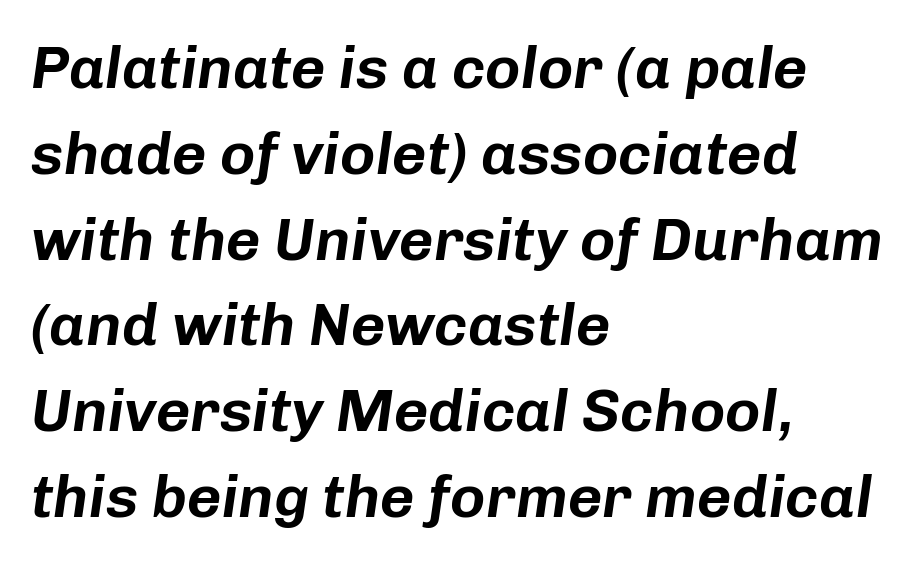
In terms of leading, this rendering sits right in the middle. The passage shown has conventional tracking throughout. In CSS terms this would be text-align: left. Looking at the ascenders, they clearly lean.
